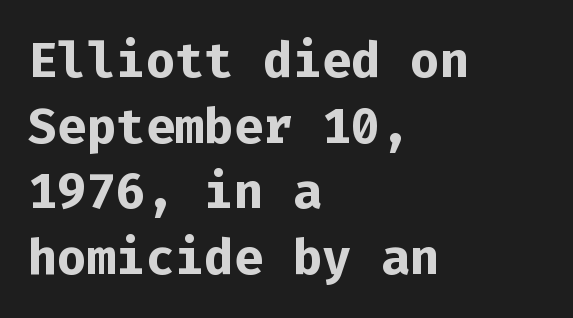
The typesetter chose a ragged-right arrangement here. A normal amount of white space separates one row of letters from the next. A sans-serif font was chosen for this passage. The glyphs have the mass of a bold cut.
